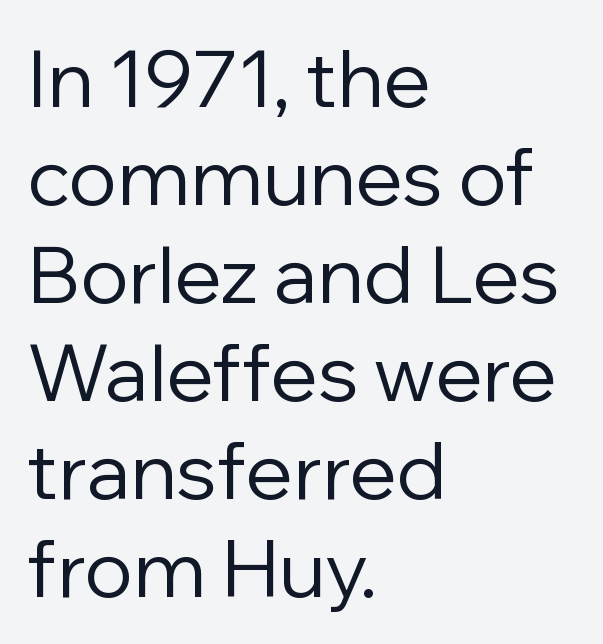
The image shows 79 px regular-weight sans-serif type, upright; set left-aligned, line spacing 1.24x, normal letter spacing, not underlined; low stroke contrast and a medium x-height.
